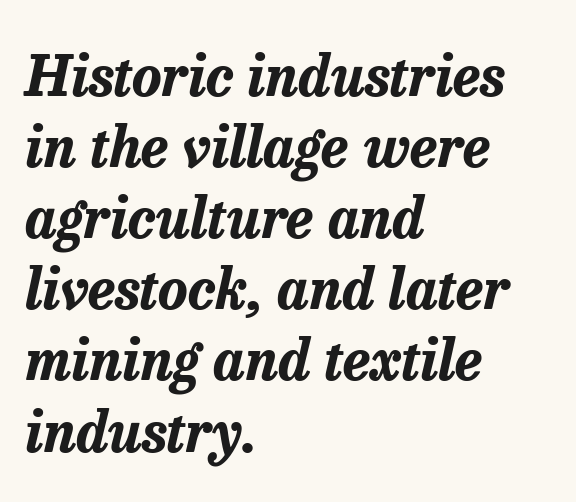
Thick stems and heavy bowls — unmistakably bold. Compared with a centered layout, this one pins lines to the left instead. Glance below the letters and you will spot only blank space. The letters sit at their default tracking, neither squeezed nor spread.
